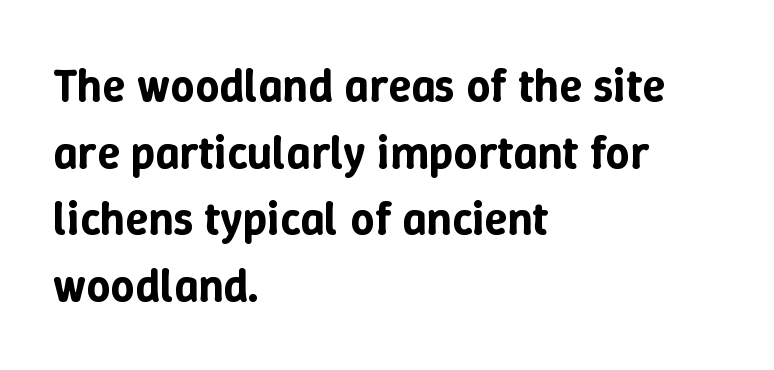
Just letters on the line, the space beneath them empty. Nobody touched the tracking dial on this one. One-word summary of the alignment: left. Horizontal bands of white between lines are of average thickness. The lettering stays uniformly vertical, giving the passage a roman look.
